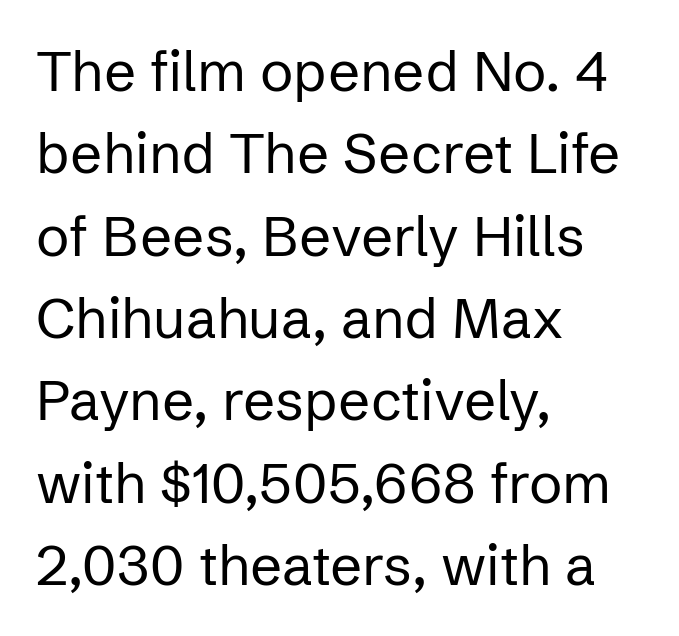
Compared with typical paragraphs, the rows here are spaced about the same. This sample uses plain, unmodified letter spacing. Leftover space on each line is placed entirely after the last word. Here the designer chose a conventional face with non-uniform glyph widths. No letter is thick-stroked: the sample isn't bold.
